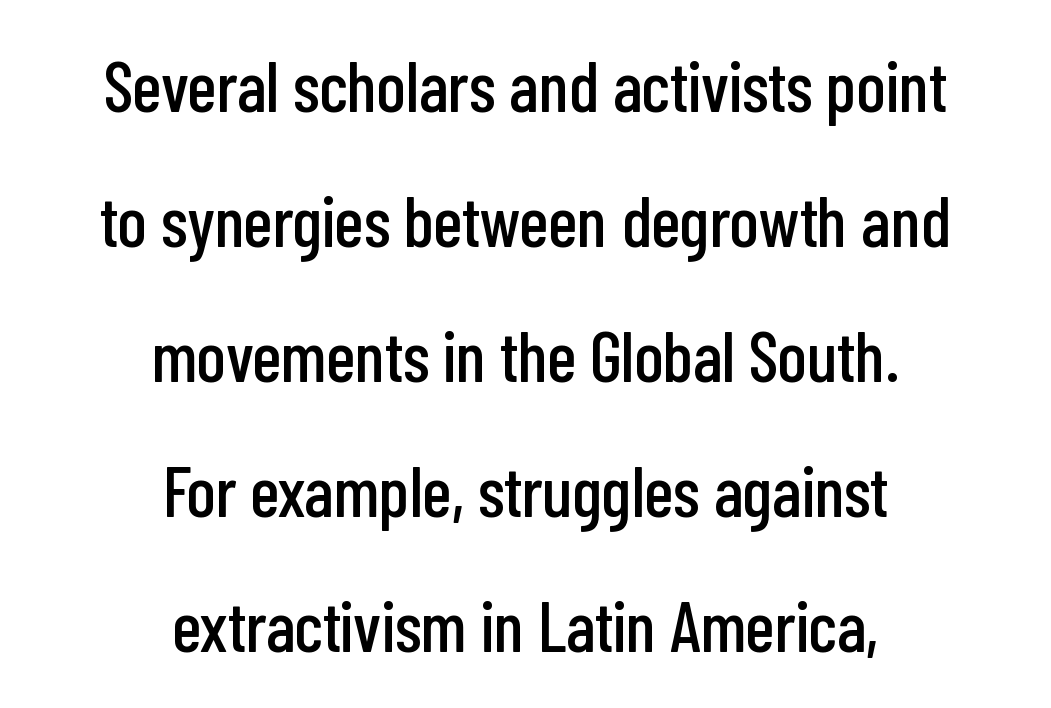
The image shows 71 px condensed sans-serif type, upright; set centered, loose line spacing (1.9x), normal letter spacing, not underlined; low stroke contrast and a medium x-height.
